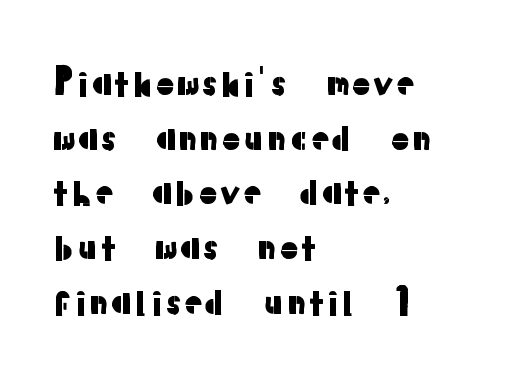
The image shows 36 px sans-serif type, upright; set left-aligned, normal line spacing (1.52x), normal letter spacing, not underlined; low stroke contrast and a medium x-height.
